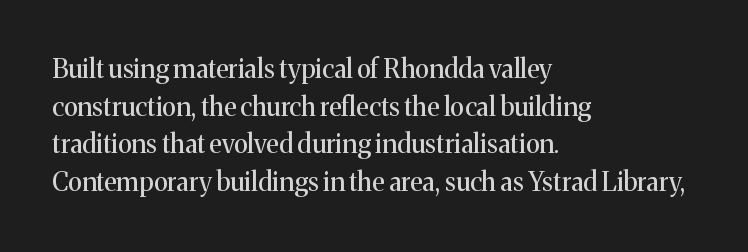
The image shows 26 px text type, upright; set left-aligned, normal line spacing (1.45x), normal letter spacing, not underlined.
